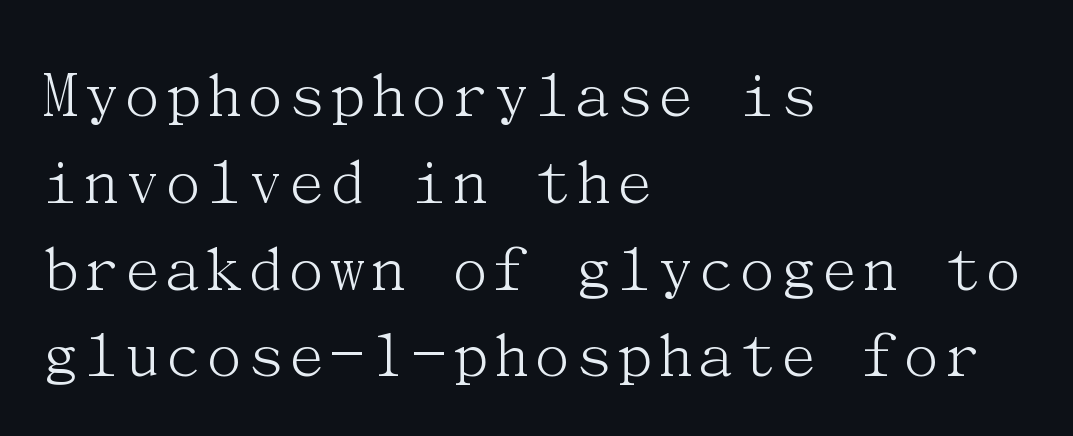
Q: Is the text bold? A: No.
Q: Is the text italic (slanted)? A: No, it is upright.
Q: Is the typeface a serif or a sans-serif typeface? A: Serif.
Q: Is the text underlined? A: No.
Q: How is the paragraph aligned? A: Left-aligned.
Q: Is the spacing between letters normal or unusually wide? A: Normal.
Q: Width (condensed, normal, or wide)? A: Normal.
Q: Stroke contrast? A: Medium.
Q: x-height? A: Medium.
